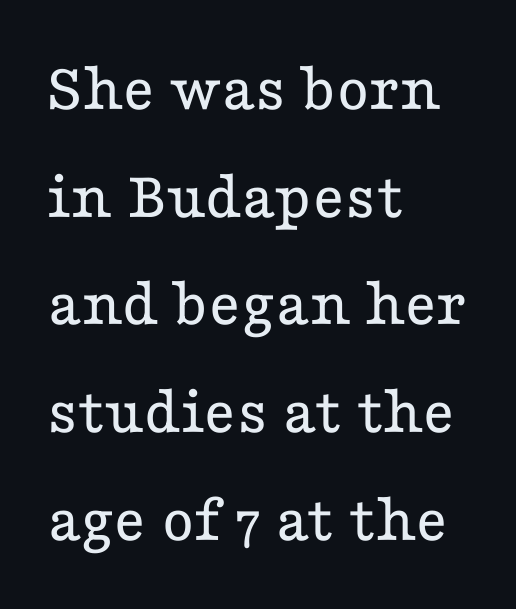
Q: Is the text bold? A: No.
Q: Is the text italic (slanted)? A: No, it is upright.
Q: Is the typeface a serif or a sans-serif typeface? A: Serif.
Q: Is the text underlined? A: No.
Q: How is the paragraph aligned? A: Left-aligned.
Q: Is the spacing between letters normal or unusually wide? A: Normal.
Q: Is the spacing between lines tight, normal or loose? A: Normal.
Q: Width (condensed, normal, or wide)? A: Wide.
Q: Stroke contrast? A: Low.
Q: x-height? A: Medium.
Q: Monospaced? A: No.
